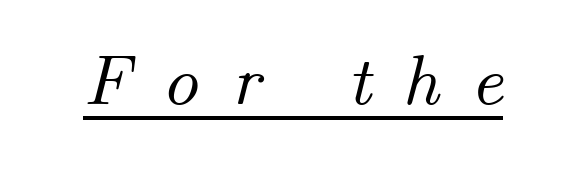
{"italic": "yes", "lean": "right", "slant_degrees": 14, "width": "normal", "stroke_contrast": "medium", "x_height": "small", "monospaced": "no", "underline": "yes", "letter_spacing": "wide", "letter_spacing_em": 0.43, "glyph_px": 72}
